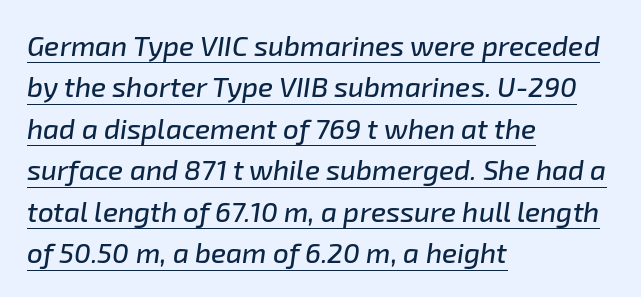
The image shows 28 px text type, italic (leaning right); set left-aligned, normal line spacing (1.48x), normal letter spacing, underlined; low stroke contrast and a medium x-height.
